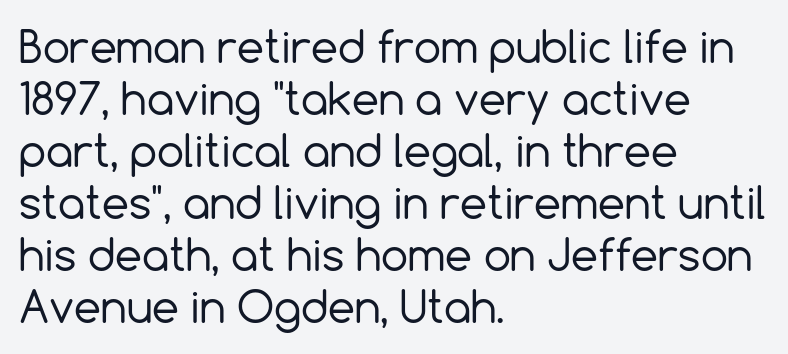
Q: Is the text bold? A: No.
Q: Is the text italic (slanted)? A: No, it is upright.
Q: Is the typeface a serif or a sans-serif typeface? A: Sans-serif.
Q: Is the text underlined? A: No.
Q: How is the paragraph aligned? A: Left-aligned.
Q: Is the spacing between letters normal or unusually wide? A: Normal.
Q: Width (condensed, normal, or wide)? A: Normal.
Q: x-height? A: Medium.
Q: Monospaced? A: No.
